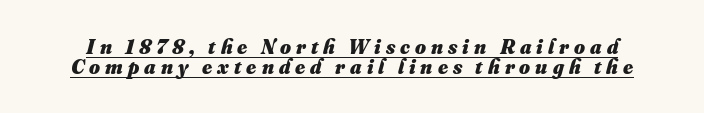
The image shows 21 px bold type; set tight line spacing (0.95x), unusually wide letter spacing (+0.24 em), underlined.
